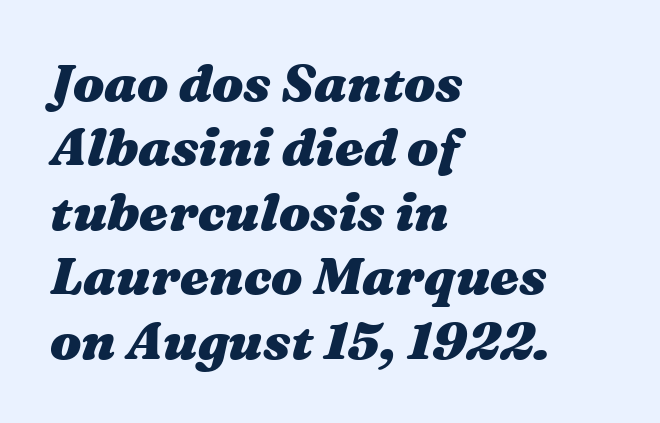
The image shows 52 px heavy, wide type, italic (leaning right); set left-aligned, line spacing 1.24x, normal letter spacing, not underlined; medium stroke contrast and a medium x-height.
